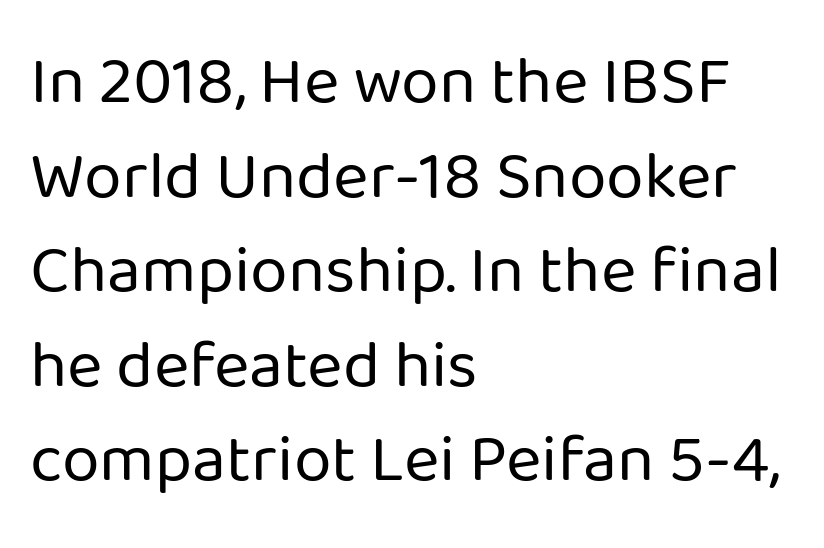
Q: Is the text bold? A: No.
Q: Is the text italic (slanted)? A: No, it is upright.
Q: Is the typeface a serif or a sans-serif typeface? A: Sans-serif.
Q: Is the text underlined? A: No.
Q: How is the paragraph aligned? A: Left-aligned.
Q: Is the spacing between letters normal or unusually wide? A: Normal.
Q: Is the spacing between lines tight, normal or loose? A: Normal.
Q: Width (condensed, normal, or wide)? A: Normal.
Q: Stroke contrast? A: Low.
Q: x-height? A: Medium.
Q: Monospaced? A: No.
